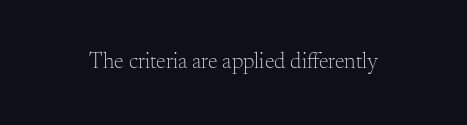
{"italic": "no", "bold": "no", "underline": "no", "letter_spacing": "normal", "letter_spacing_em": 0.0, "glyph_px": 22}
